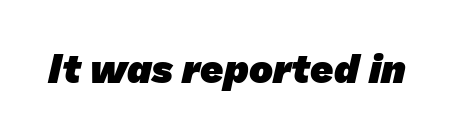
Q: Is the text bold? A: Yes.
Q: Is the typeface a serif or a sans-serif typeface? A: Sans-serif.
Q: Is the text underlined? A: No.
Q: Is the spacing between letters normal or unusually wide? A: Normal.
Q: Width (condensed, normal, or wide)? A: Normal.
Q: Stroke contrast? A: Low.
Q: x-height? A: Medium.
Q: Monospaced? A: No.
